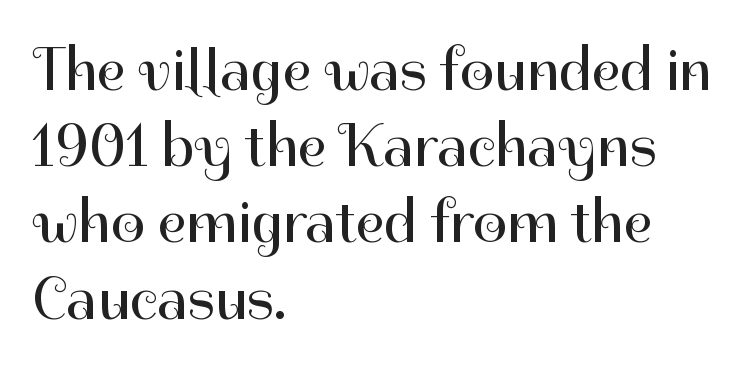
The image shows 61 px regular-weight sans-serif type, upright; set left-aligned, normal line spacing (1.25x), normal letter spacing, not underlined; high stroke contrast and a medium x-height.
